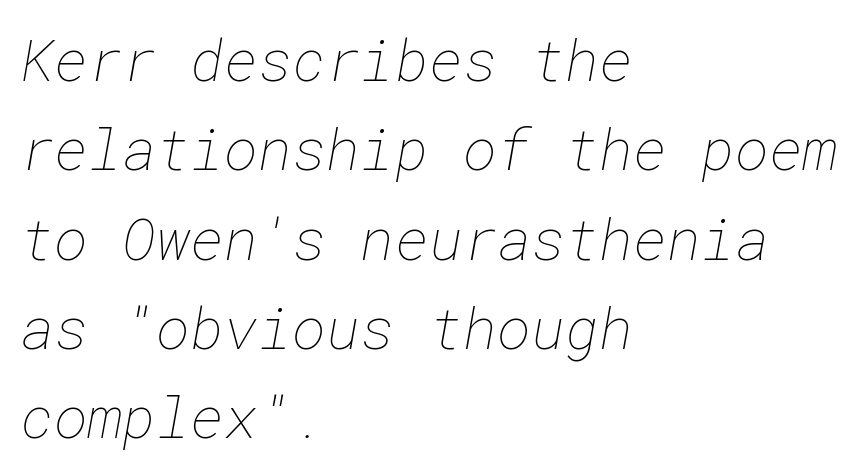
The image shows 58 px thin type; set left-aligned, normal line spacing (1.54x), normal letter spacing, not underlined; low stroke contrast and a medium x-height.
